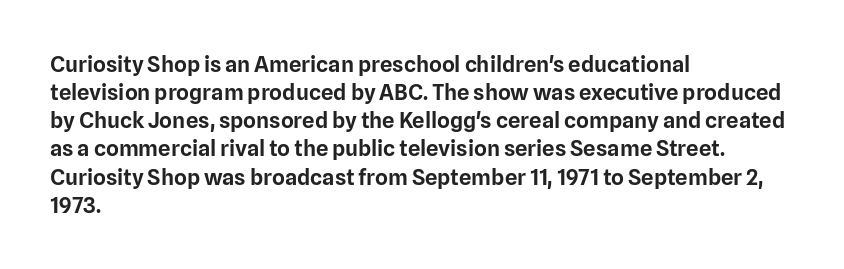
{"italic": "no", "underline": "no", "align": "left", "line_spacing": "normal", "line_spacing_ratio": 1.28, "letter_spacing": "normal", "letter_spacing_em": 0.0, "glyph_px": 22}
